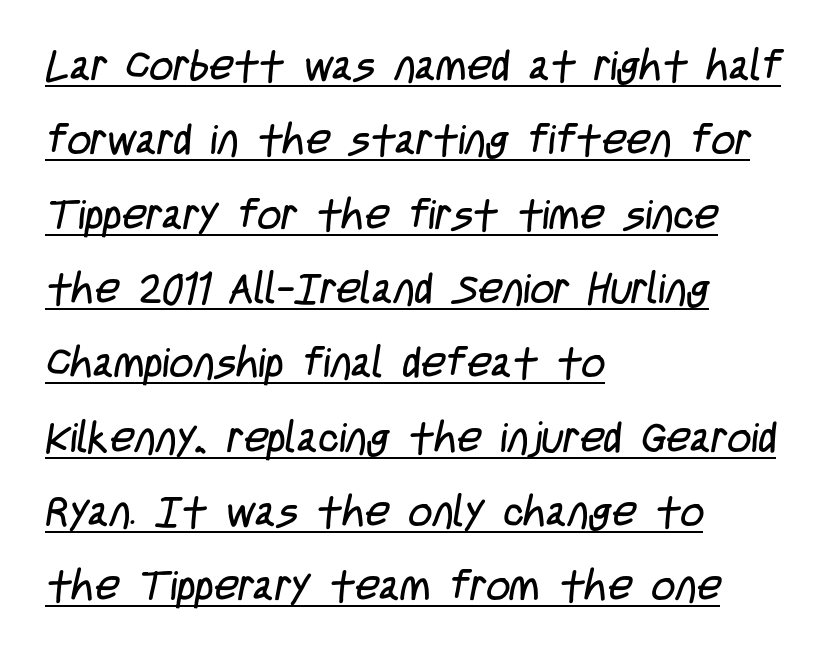
Q: Is the text bold? A: No.
Q: Is the typeface a serif or a sans-serif typeface? A: Sans-serif.
Q: Is the text underlined? A: Yes.
Q: How is the paragraph aligned? A: Left-aligned.
Q: Is the spacing between letters normal or unusually wide? A: Normal.
Q: Width (condensed, normal, or wide)? A: Condensed.
Q: Stroke contrast? A: Low.
Q: x-height? A: Large.
Q: Monospaced? A: No.
